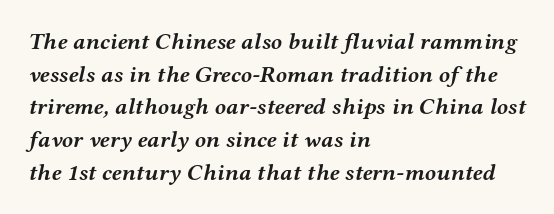
Q: Is the text bold? A: Yes.
Q: Is the text italic (slanted)? A: Yes, it leans right by about 12 degrees.
Q: Is the text underlined? A: No.
Q: How is the paragraph aligned? A: Left-aligned.
Q: Is the spacing between letters normal or unusually wide? A: Normal.
Q: Is the spacing between lines tight, normal or loose? A: Normal.
